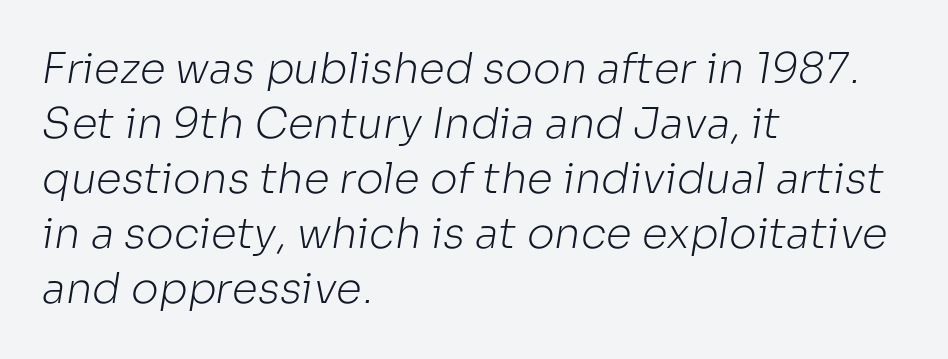
The image shows 42 px light sans-serif type; set left-aligned, normal line spacing (1.31x), normal letter spacing, not underlined; low stroke contrast and a medium x-height.
